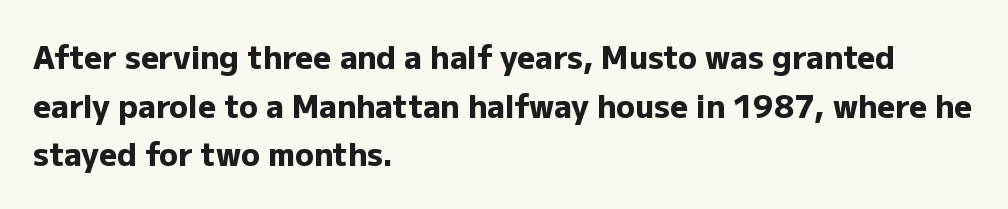
Q: Is the text bold? A: Yes.
Q: Is the text italic (slanted)? A: No, it is upright.
Q: Is the typeface a serif or a sans-serif typeface? A: Sans-serif.
Q: Is the text underlined? A: No.
Q: How is the paragraph aligned? A: Left-aligned.
Q: Is the spacing between letters normal or unusually wide? A: Normal.
Q: Is the spacing between lines tight, normal or loose? A: Normal.
Q: Width (condensed, normal, or wide)? A: Normal.
Q: Stroke contrast? A: Low.
Q: x-height? A: Medium.
Q: Monospaced? A: No.
